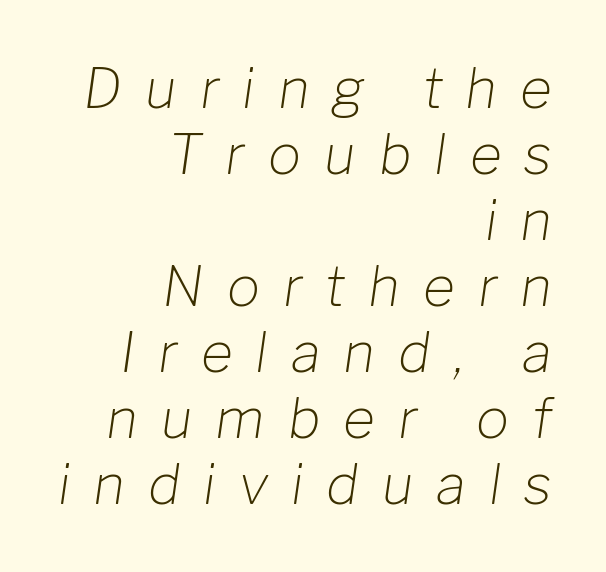
Q: Is the text bold? A: No.
Q: Is the text italic (slanted)? A: Yes, it leans right by about 8 degrees.
Q: Is the text underlined? A: No.
Q: How is the paragraph aligned? A: Right-aligned.
Q: Is the spacing between letters normal or unusually wide? A: Unusually wide.
Q: Width (condensed, normal, or wide)? A: Normal.
Q: Stroke contrast? A: Low.
Q: x-height? A: Medium.
Q: Monospaced? A: No.
